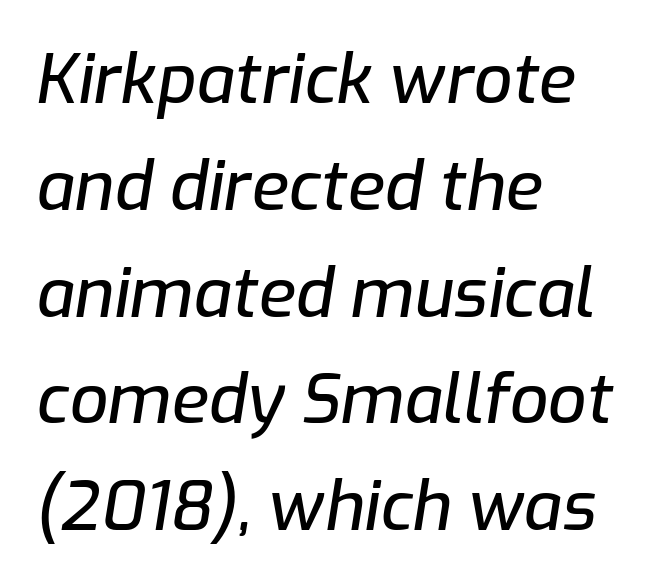
The whole block is typeset with a tilt. Each letter keeps its own natural width here, so spacing adapts to shape. Layout note: lines flush left. The zone under the glyphs is completely vacant.
